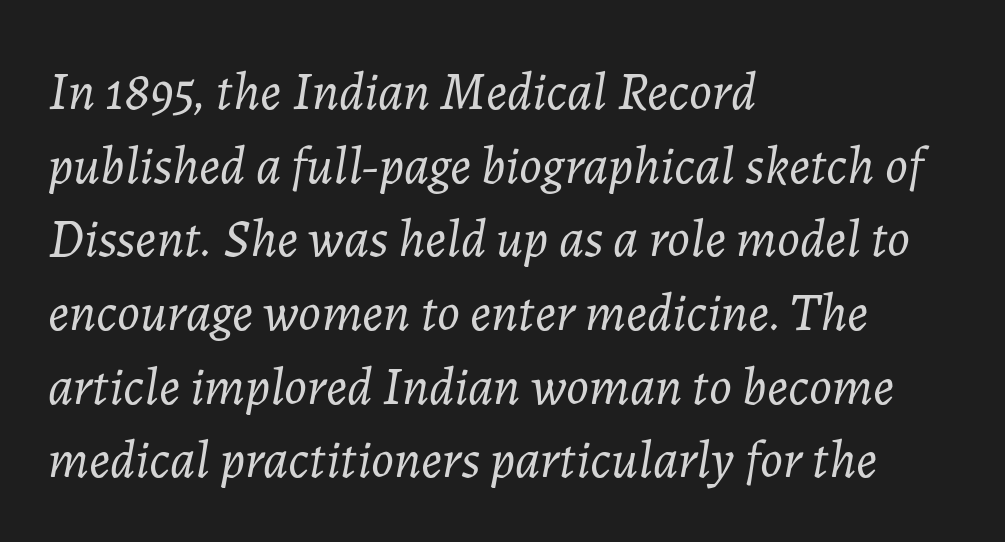
The image shows 53 px light type, italic (leaning right); set left-aligned, normal line spacing (1.39x), normal letter spacing, not underlined; low stroke contrast and a medium x-height.
